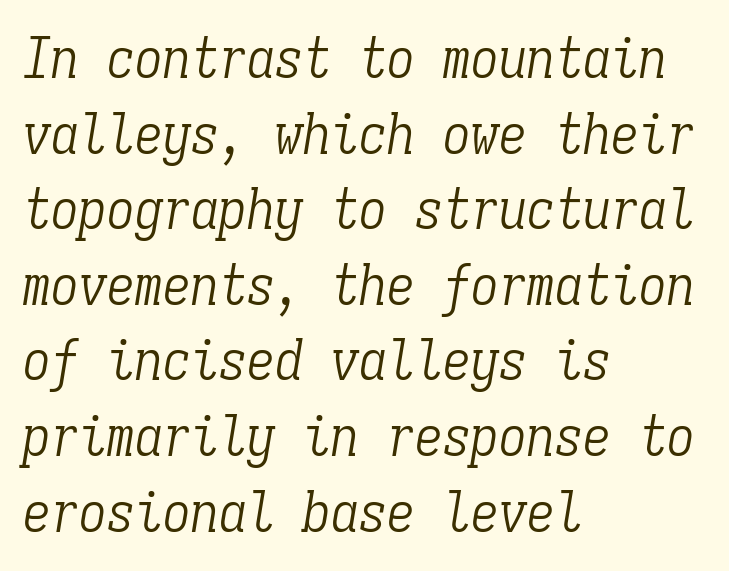
The horizontal fit of the characters is conventional and even. Line beginnings align vertically; line endings do not. Do the characters align in a grid? Yes, the font is monospaced. One glance says typical: line gaps are just what's usual. Note: serifs present on the glyphs.
